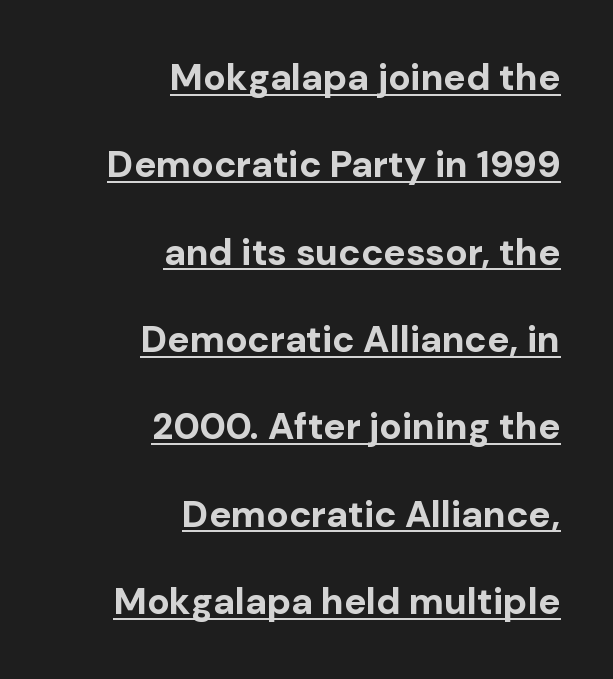
Here the designer chose a conventional face with non-uniform glyph widths. Here the glyphs are tracked normally, forming tight word shapes. How would I describe the line gaps? Wide and relaxed. These lines were composed using upright roman letters.
